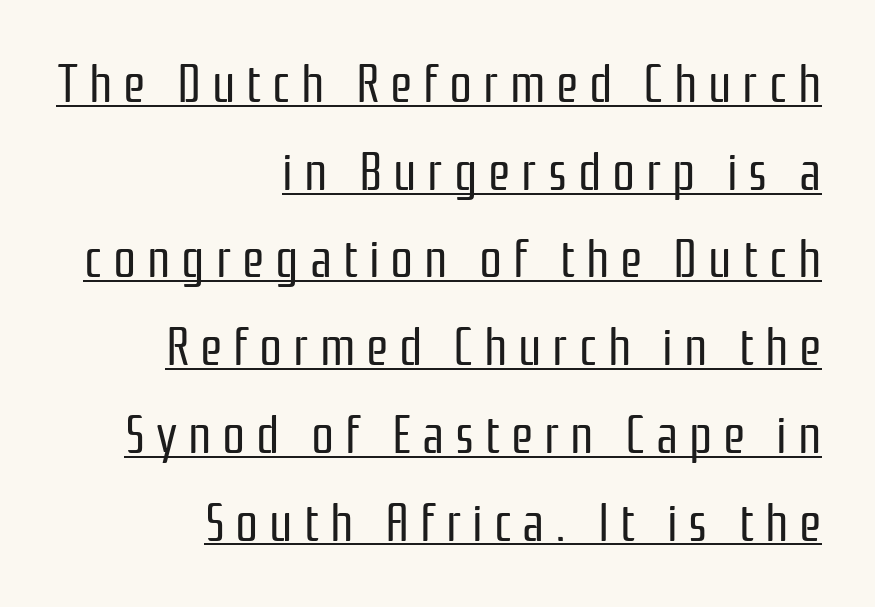
Q: Is the text bold? A: No.
Q: Is the text italic (slanted)? A: No, it is upright.
Q: Is the typeface a serif or a sans-serif typeface? A: Sans-serif.
Q: Is the text underlined? A: Yes.
Q: How is the paragraph aligned? A: Right-aligned.
Q: Is the spacing between letters normal or unusually wide? A: Unusually wide.
Q: Width (condensed, normal, or wide)? A: Condensed.
Q: Stroke contrast? A: Low.
Q: x-height? A: Medium.
Q: Monospaced? A: No.
